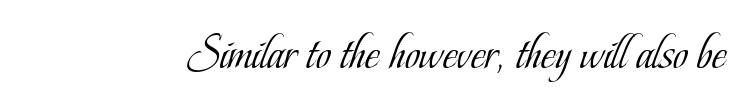
Q: Is the text bold? A: No.
Q: Is the text italic (slanted)? A: Yes.
Q: Is the typeface a serif or a sans-serif typeface? A: Serif.
Q: Is the text underlined? A: No.
Q: Is the spacing between letters normal or unusually wide? A: Normal.
Q: Width (condensed, normal, or wide)? A: Condensed.
Q: Stroke contrast? A: Low.
Q: x-height? A: Small.
Q: Monospaced? A: No.
